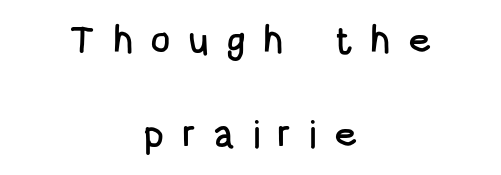
The image shows 38 px condensed sans-serif type, upright; set centered, loose line spacing (2.47x), unusually wide letter spacing (+0.45 em), not underlined; low stroke contrast and a large x-height.
